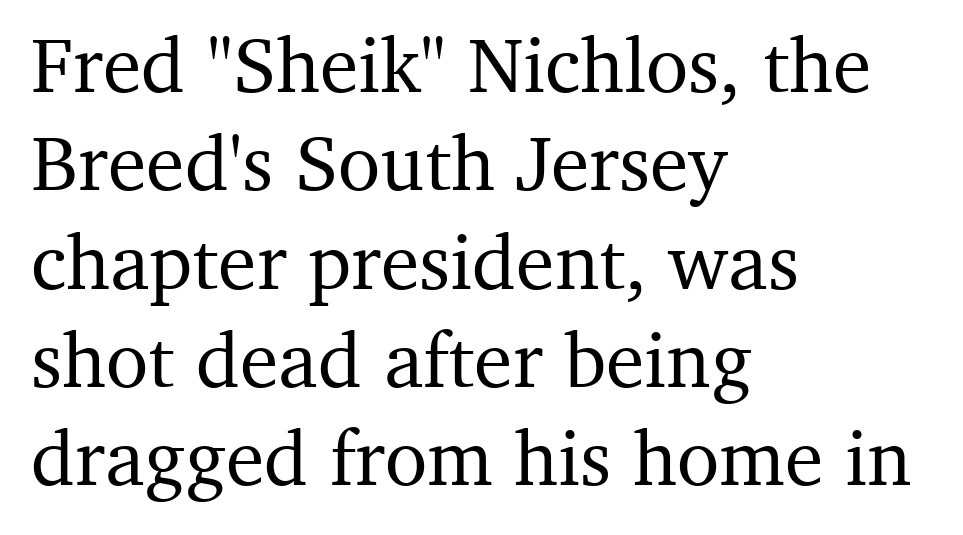
Interline gaps are of average width in this sample. Look at the bottom of the vertical strokes: they flare into serifs here. If you drew a line through each stem, it would be perfectly vertical. A classic flush-left, rag-right setting is used for this passage. The line texture is even and compact thanks to regular tracking.
